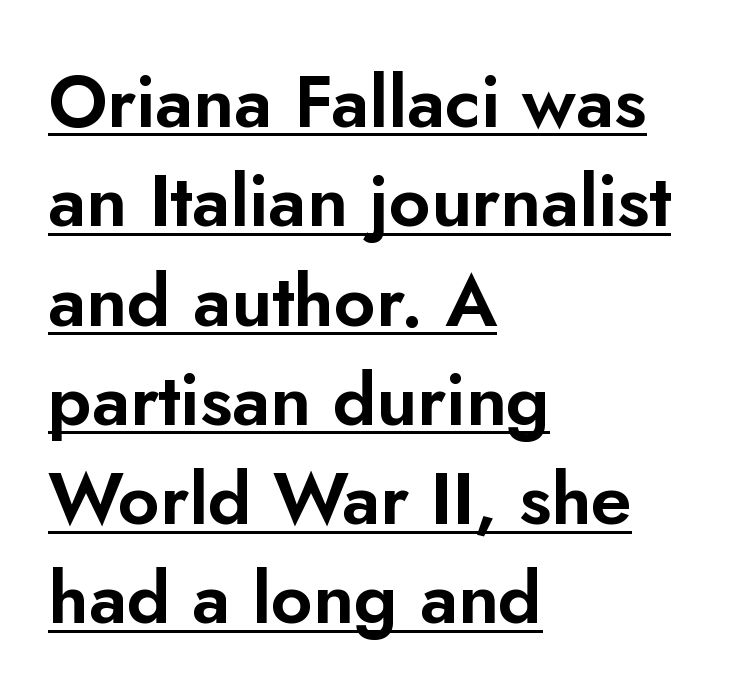
This block has exactly the height ordinary leading produces. The face used here is rendered with its standard letterfit. Nope, not italic — everything's standing straight. Descenders here cross a horizontal rule under the line. The letters carry no serifs — their stems end cleanly without finishing strokes. These lines stack with their left ends in a neat column.
